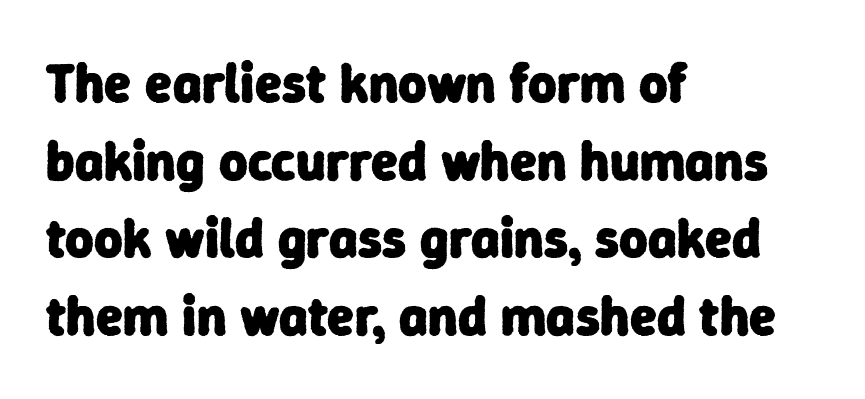
{"serif": "no", "bold": "yes", "weight": "heavy", "width": "normal", "stroke_contrast": "low", "x_height": "medium", "monospaced": "no", "underline": "no", "align": "left", "line_spacing": "normal", "line_spacing_ratio": 1.41, "letter_spacing": "normal", "letter_spacing_em": 0.0, "glyph_px": 55}
